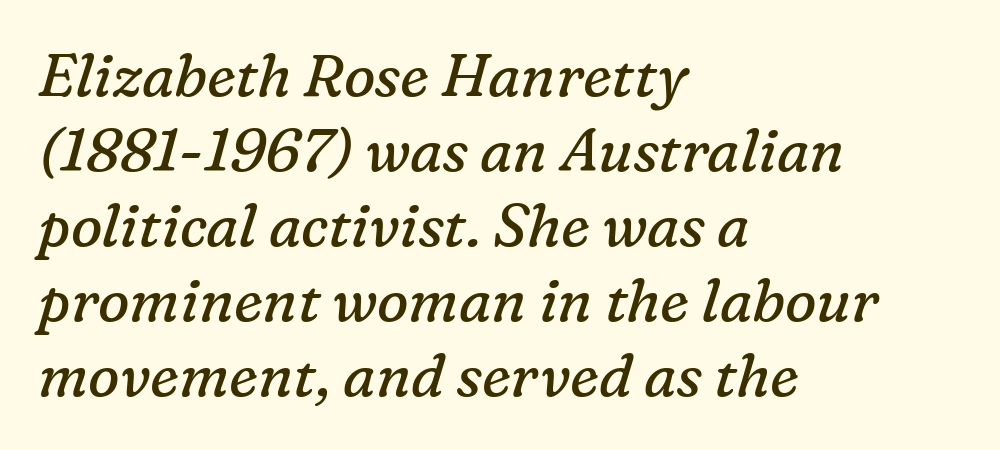
The image shows 59 px regular-weight serif type, italic (leaning right); set left-aligned, normal line spacing (1.27x), normal letter spacing, not underlined; low stroke contrast and a medium x-height.
